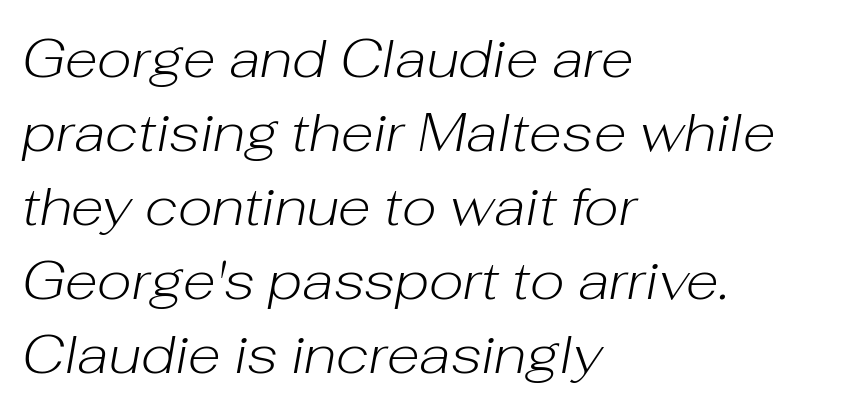
{"italic": "yes", "lean": "right", "slant_degrees": 10, "bold": "no", "weight": "light", "width": "normal", "stroke_contrast": "low", "x_height": "medium", "monospaced": "no", "underline": "no", "align": "left", "line_spacing": "normal", "line_spacing_ratio": 1.37, "letter_spacing": "normal", "letter_spacing_em": 0.0, "glyph_px": 54}
